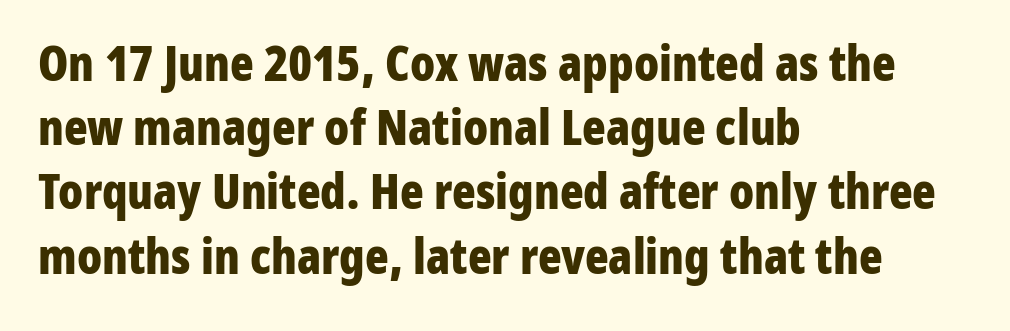
{"serif": "no", "italic": "no", "bold": "yes", "weight": "bold", "width": "condensed", "stroke_contrast": "low", "x_height": "medium", "monospaced": "no", "underline": "no", "align": "left", "line_spacing": "normal", "line_spacing_ratio": 1.31, "letter_spacing": "normal", "letter_spacing_em": 0.0, "glyph_px": 49}
